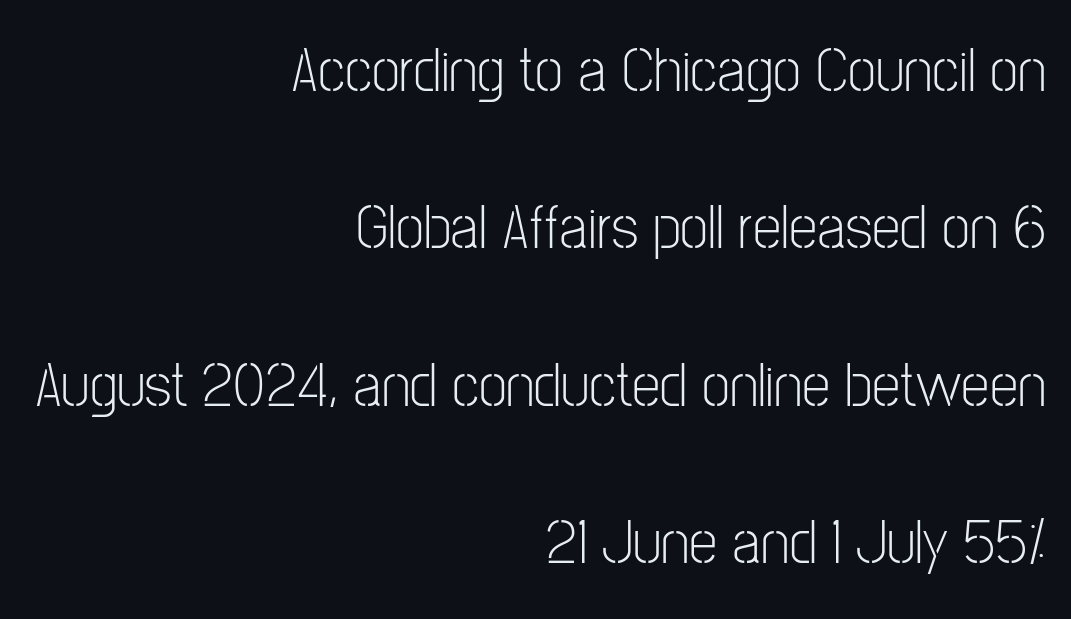
The image shows 64 px light, condensed sans-serif type, upright; set right-aligned, loose line spacing (2.46x), normal letter spacing, not underlined; low stroke contrast and a medium x-height.
